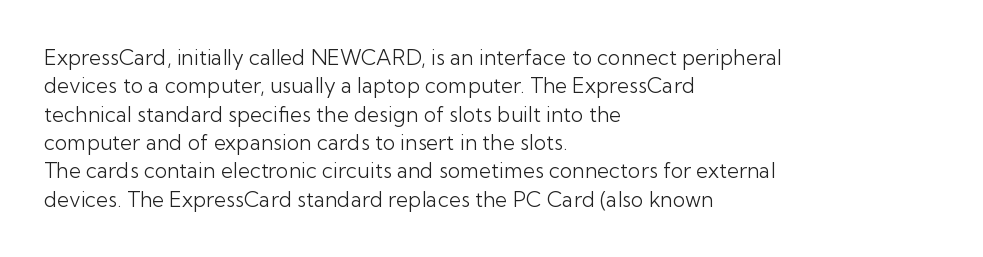
Evenly set lines give the paragraph a standard silhouette. Students, note that the glyphs here touch the page at normal intervals. In terms of posture, this sample is upright. Typeset ragged right — the left edge is the straight one.
